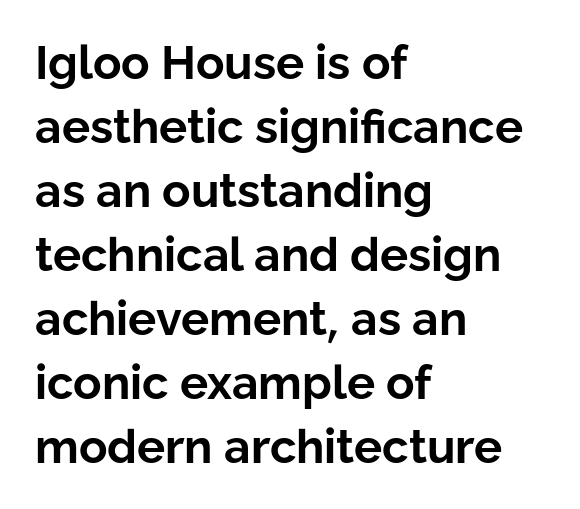
Q: Is the text bold? A: Yes.
Q: Is the text italic (slanted)? A: No, it is upright.
Q: Is the typeface a serif or a sans-serif typeface? A: Sans-serif.
Q: Is the text underlined? A: No.
Q: How is the paragraph aligned? A: Left-aligned.
Q: Is the spacing between letters normal or unusually wide? A: Normal.
Q: Is the spacing between lines tight, normal or loose? A: Normal.
Q: Width (condensed, normal, or wide)? A: Normal.
Q: Stroke contrast? A: Low.
Q: x-height? A: Medium.
Q: Monospaced? A: No.
